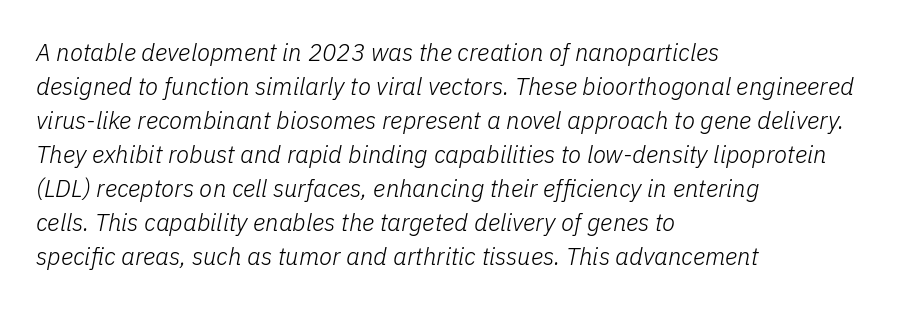
The image shows 24 px text type, italic (leaning right); set left-aligned, normal line spacing (1.42x), normal letter spacing, not underlined.
